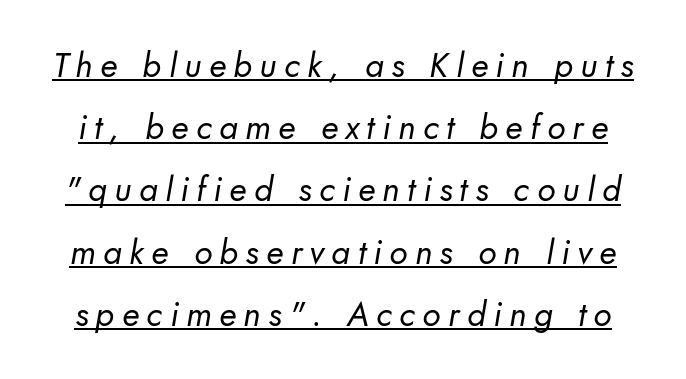
The image shows 34 px regular-weight sans-serif type; set line spacing 1.83x, unusually wide letter spacing (+0.22 em), underlined; low stroke contrast and a small x-height.
